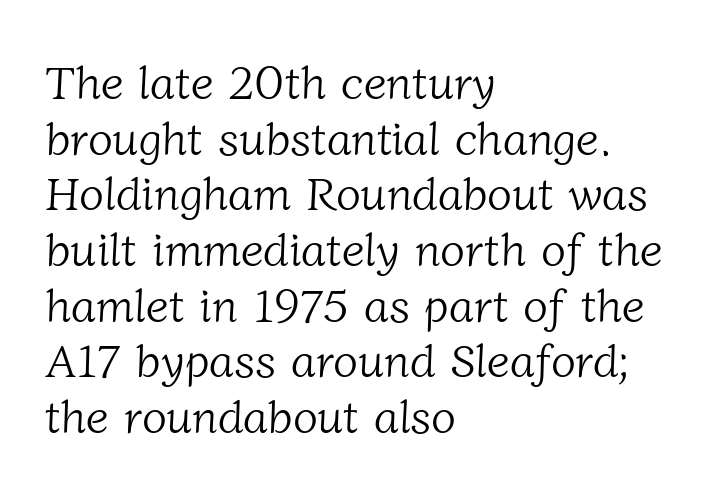
{"serif": "yes", "bold": "no", "weight": "light", "width": "normal", "stroke_contrast": "low", "x_height": "medium", "monospaced": "no", "underline": "no", "align": "left", "line_spacing_ratio": 1.21, "letter_spacing": "normal", "letter_spacing_em": 0.0, "glyph_px": 46}
